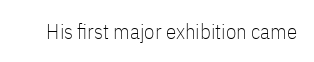
The image shows 21 px text type, upright; set normal letter spacing, not underlined.
